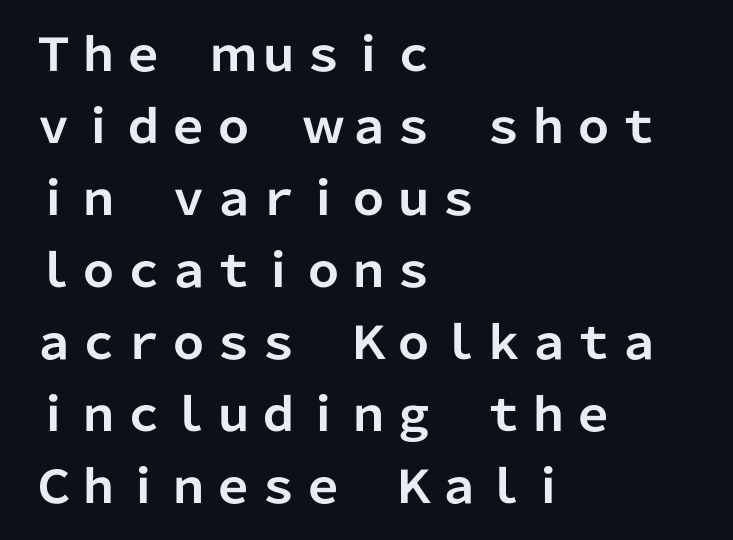
The image shows 45 px bold sans-serif type, upright; set left-aligned, normal line spacing (1.6x), normal letter spacing, not underlined; low stroke contrast and a medium x-height.
